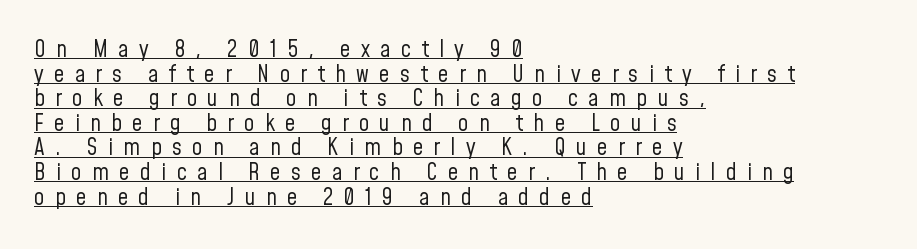
{"italic": "no", "bold": "no", "underline": "yes", "align": "left", "line_spacing": "tight", "line_spacing_ratio": 1.07, "letter_spacing": "wide", "letter_spacing_em": 0.45, "glyph_px": 23}
